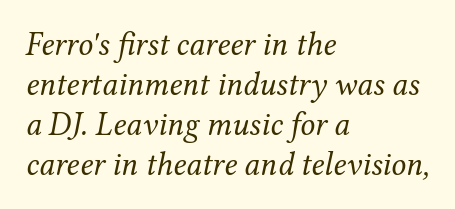
Q: Is the text bold? A: No.
Q: Is the text italic (slanted)? A: Yes, it leans right by about 12 degrees.
Q: Is the typeface a serif or a sans-serif typeface? A: Serif.
Q: Is the text underlined? A: No.
Q: How is the paragraph aligned? A: Left-aligned.
Q: Is the spacing between letters normal or unusually wide? A: Normal.
Q: Width (condensed, normal, or wide)? A: Normal.
Q: Stroke contrast? A: Medium.
Q: x-height? A: Medium.
Q: Monospaced? A: No.
